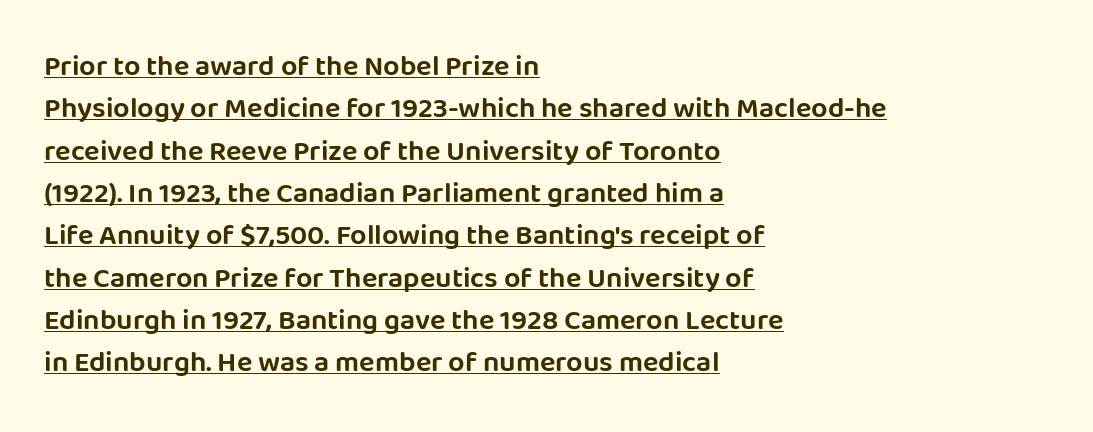
Varying glyph widths throughout — classic text-font behaviour. Ascenders rise straight up at ninety degrees. The words here are underlined. There is no visible air inserted between adjacent glyphs. Stroke terminals: plain, sans-serif.
